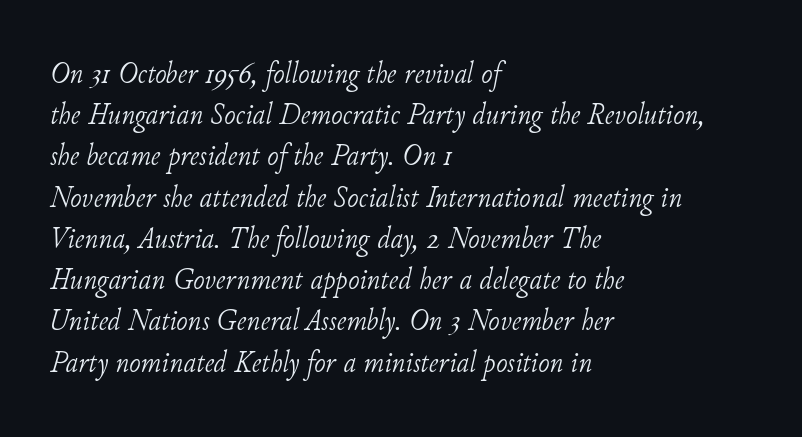
{"serif": "yes", "italic": "yes", "lean": "right", "slant_degrees": 11, "bold": "no", "weight": "light", "width": "normal", "stroke_contrast": "low", "x_height": "small", "monospaced": "no", "underline": "no", "align": "left", "line_spacing": "normal", "line_spacing_ratio": 1.33, "letter_spacing": "normal", "letter_spacing_em": 0.0, "glyph_px": 31}
